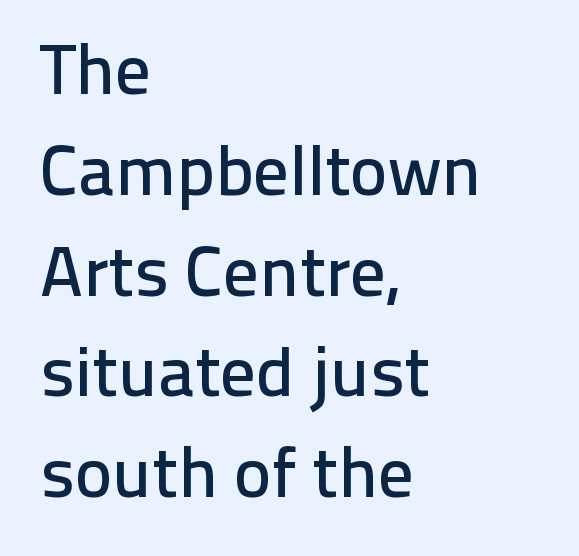
Looks like regular typesetting: each glyph gets only the width it needs. Every stem runs plumb, perpendicular to the baseline. Observe the ordinary spacing: letters are neighbours, not strangers. Leading: standard.
